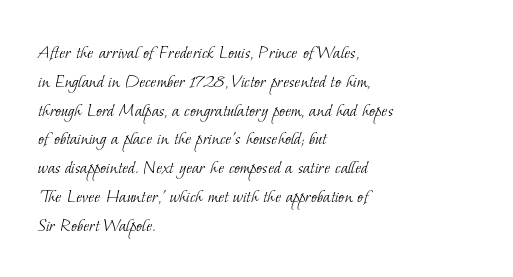
Notice how the passage keeps a crisp vertical edge on the left only. The rendering uses a moderate line-height, typical for paragraphs. This rendering features lettering with no underline. Tracking value appears to be zero — textbook default spacing. The cut favours lightness, reaching ordinary text weight at its darkest.
